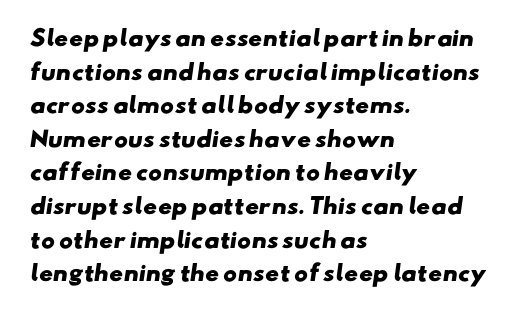
Tracking here is standard; glyphs follow each other at the usual distance. Horizontally, the lines are justified to the leading edge only. The words here are not underlined. How heavy is the stroke? Heavy — this is a bold. Successive baselines arrive at the customary interval.
